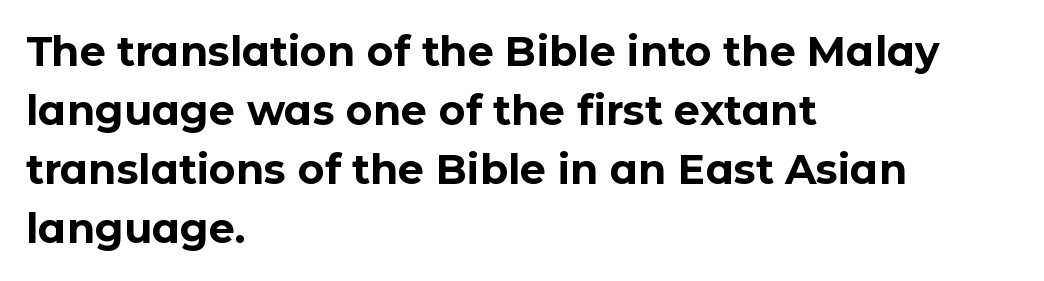
{"serif": "no", "italic": "no", "bold": "yes", "weight": "bold", "width": "normal", "stroke_contrast": "low", "x_height": "medium", "monospaced": "no", "underline": "no", "align": "left", "line_spacing": "normal", "line_spacing_ratio": 1.44, "letter_spacing": "normal", "letter_spacing_em": 0.0, "glyph_px": 41}
